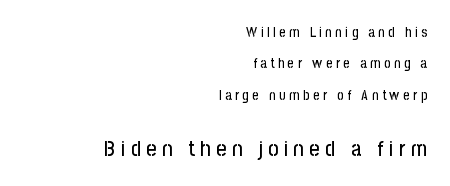
The image shows 22 px text type, upright; set right-aligned, loose line spacing (2.24x), unusually wide letter spacing (+0.25 em), not underlined; the second (bottom) block is 1.57x larger.
